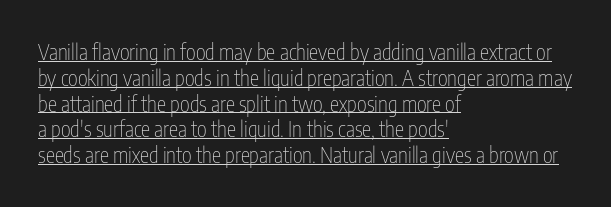
{"italic": "no", "bold": "no", "underline": "yes", "align": "left", "line_spacing_ratio": 1.23, "letter_spacing": "normal", "letter_spacing_em": 0.0, "glyph_px": 21}
